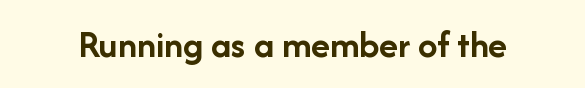
The image shows 39 px semibold sans-serif type, upright; set normal letter spacing, not underlined; low stroke contrast and a medium x-height.
